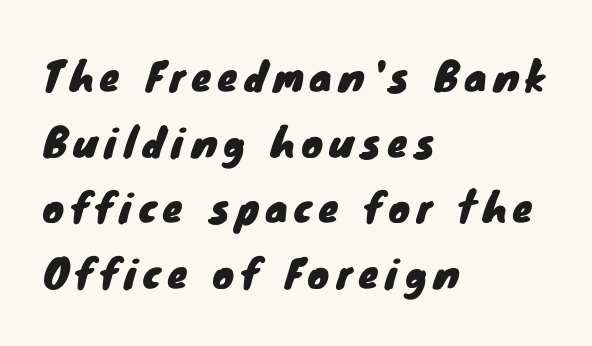
How would I describe the line gaps? Plain and ordinary. A typesetter would call this proportional, since set widths differ per character. Type without underlining. Compared with a centered layout, this one pins lines to the left instead. Font category for this specimen: sans-serif.
